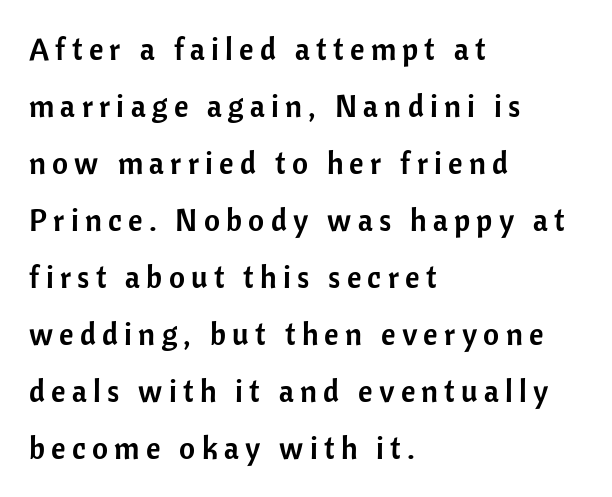
{"serif": "no", "italic": "no", "width": "normal", "stroke_contrast": "low", "x_height": "medium", "monospaced": "no", "underline": "no", "align": "left", "line_spacing_ratio": 1.84, "letter_spacing": "wide", "letter_spacing_em": 0.2, "glyph_px": 31}
